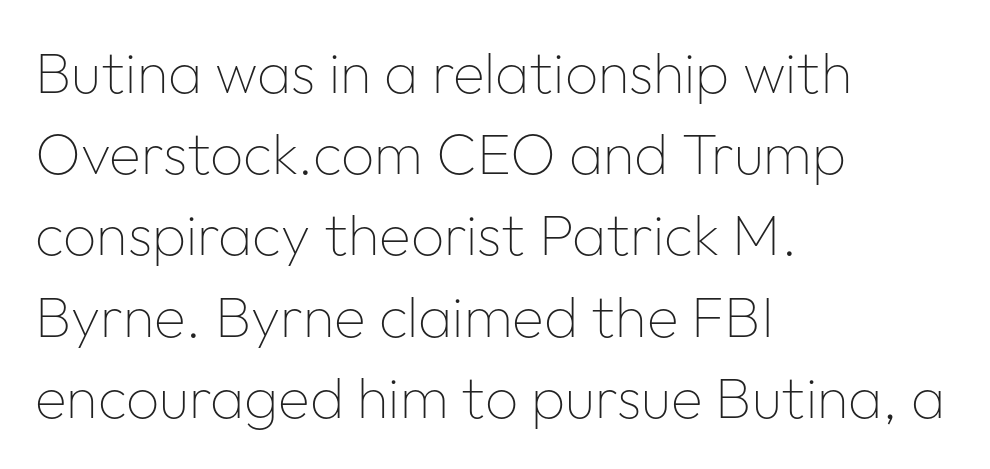
The image shows 58 px thin sans-serif type, upright; set left-aligned, normal line spacing (1.4x), normal letter spacing, not underlined; low stroke contrast and a medium x-height.
